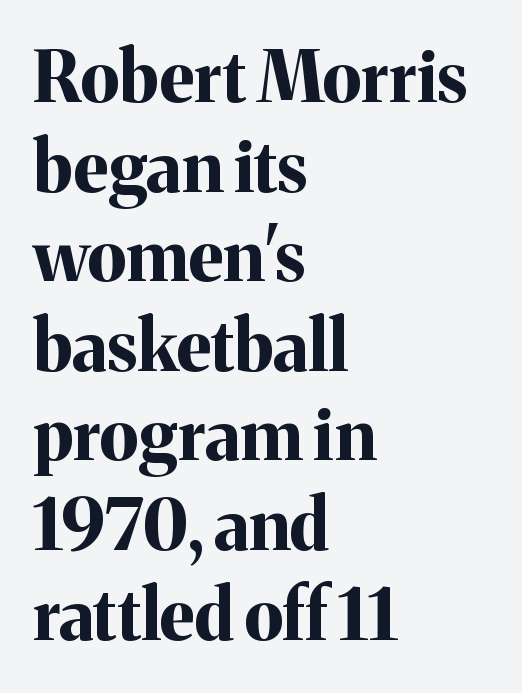
Q: Is the text bold? A: Yes.
Q: Is the text italic (slanted)? A: No, it is upright.
Q: Is the typeface a serif or a sans-serif typeface? A: Serif.
Q: Is the text underlined? A: No.
Q: How is the paragraph aligned? A: Left-aligned.
Q: Is the spacing between letters normal or unusually wide? A: Normal.
Q: Is the spacing between lines tight, normal or loose? A: Normal.
Q: Width (condensed, normal, or wide)? A: Normal.
Q: Stroke contrast? A: Medium.
Q: x-height? A: Medium.
Q: Monospaced? A: No.
